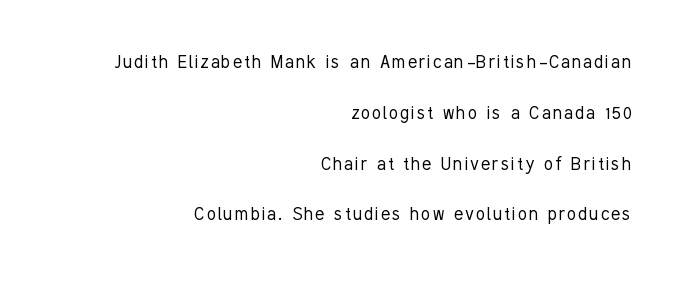
The image shows 21 px text type, upright; set right-aligned, loose line spacing (2.42x), not underlined.
